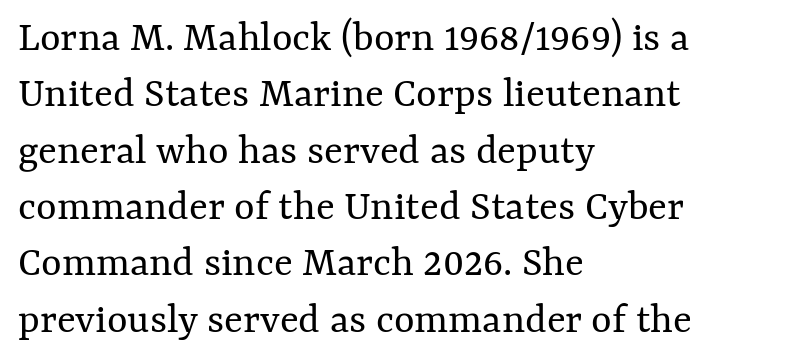
The image shows 44 px regular-weight type, upright; set left-aligned, normal line spacing (1.28x), normal letter spacing, not underlined; medium stroke contrast and a medium x-height.
